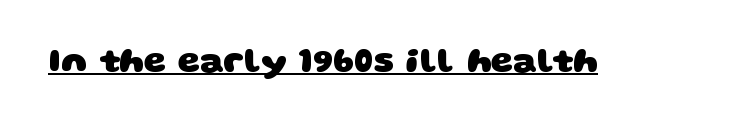
The image shows 35 px heavy, wide sans-serif type; set normal letter spacing, underlined; low stroke contrast and a large x-height.
